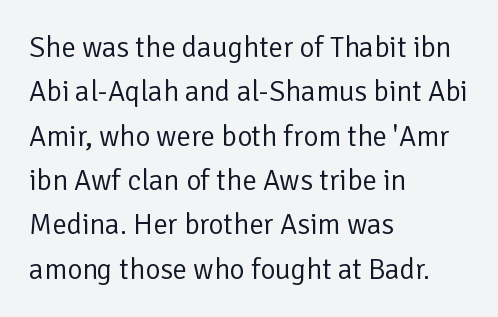
Q: Is the text bold? A: No.
Q: Is the text italic (slanted)? A: No, it is upright.
Q: Is the typeface a serif or a sans-serif typeface? A: Sans-serif.
Q: Is the text underlined? A: No.
Q: How is the paragraph aligned? A: Left-aligned.
Q: Is the spacing between letters normal or unusually wide? A: Normal.
Q: Is the spacing between lines tight, normal or loose? A: Normal.
Q: Width (condensed, normal, or wide)? A: Normal.
Q: Stroke contrast? A: Low.
Q: x-height? A: Medium.
Q: Monospaced? A: No.
